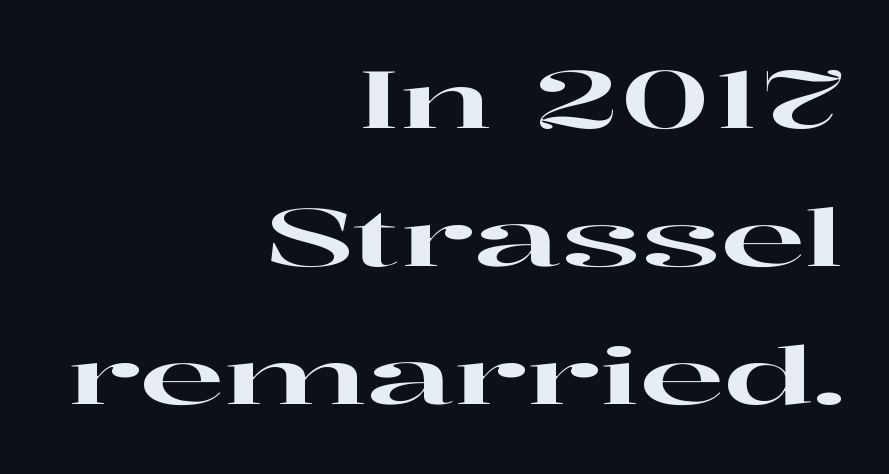
Q: Is the text italic (slanted)? A: No, it is upright.
Q: Is the typeface a serif or a sans-serif typeface? A: Serif.
Q: Is the text underlined? A: No.
Q: How is the paragraph aligned? A: Right-aligned.
Q: Is the spacing between letters normal or unusually wide? A: Normal.
Q: Width (condensed, normal, or wide)? A: Wide.
Q: Stroke contrast? A: High.
Q: x-height? A: Medium.
Q: Monospaced? A: No.
